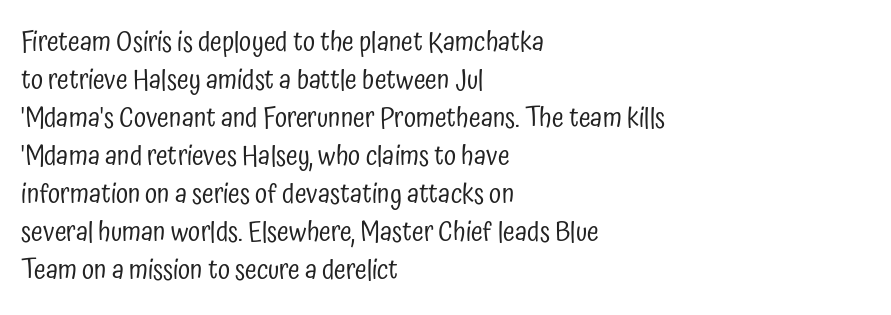
Q: Is the text bold? A: No.
Q: Is the text italic (slanted)? A: No, it is upright.
Q: Is the text underlined? A: No.
Q: How is the paragraph aligned? A: Left-aligned.
Q: Is the spacing between letters normal or unusually wide? A: Normal.
Q: Is the spacing between lines tight, normal or loose? A: Normal.
